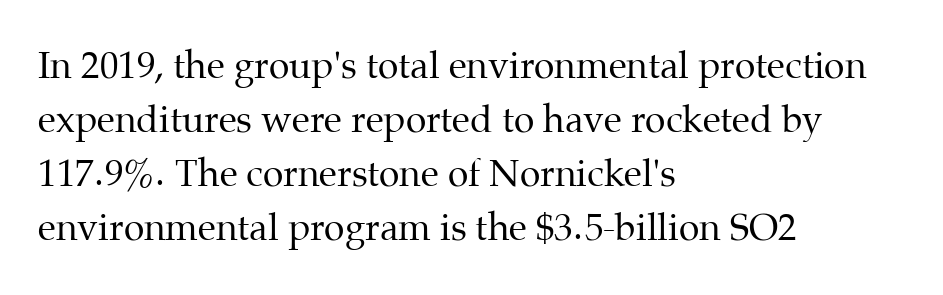
{"serif": "yes", "italic": "no", "bold": "no", "weight": "regular", "width": "normal", "stroke_contrast": "medium", "x_height": "medium", "monospaced": "no", "underline": "no", "align": "left", "line_spacing": "normal", "line_spacing_ratio": 1.46, "letter_spacing": "normal", "letter_spacing_em": 0.0, "glyph_px": 37}
